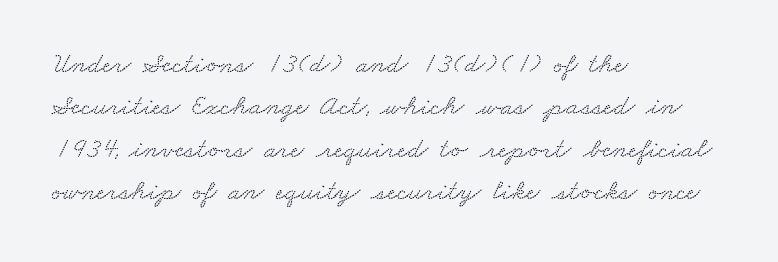
The characters display serif detailing at their extremities. Caption: multi-line text, flush left, ragged right. A normal amount of white space separates one row of letters from the next. The foot of each line stays bare and open. These lines keep a tight, regular rhythm from letter to letter. Here the designer chose a conventional face with non-uniform glyph widths.
